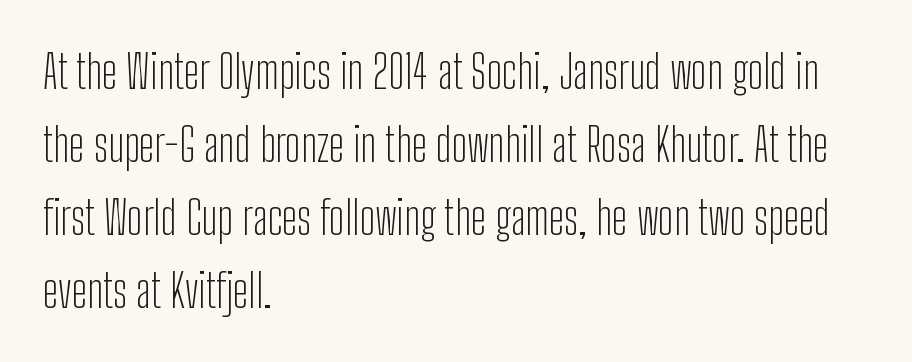
Descenders hang freely into open space. Serif or sans? Sans — the stroke terminals are bare. Varying glyph widths throughout — classic text-font behaviour. Weight: in the light-to-regular range. Italic? Not at all — the glyphs are vertical. Layout note: lines flush left.
